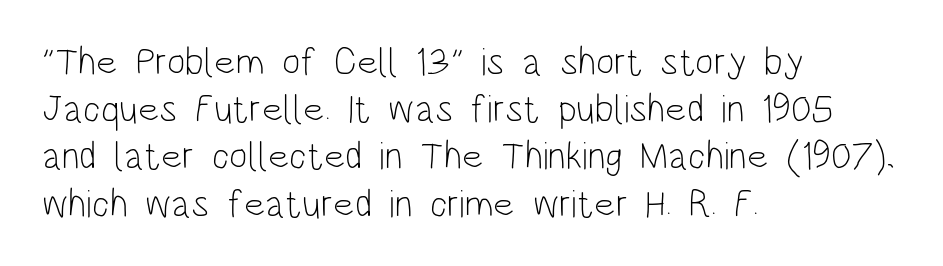
{"serif": "no", "italic": "no", "bold": "no", "weight": "light", "width": "condensed", "stroke_contrast": "low", "x_height": "large", "monospaced": "no", "underline": "no", "align": "left", "line_spacing_ratio": 1.21, "letter_spacing": "normal", "letter_spacing_em": 0.0, "glyph_px": 39}
